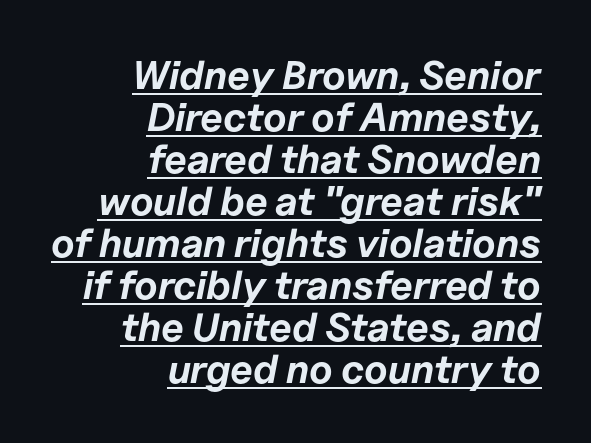
Q: Is the text bold? A: Yes.
Q: Is the text italic (slanted)? A: Yes, it leans right by about 11 degrees.
Q: Is the text underlined? A: Yes.
Q: How is the paragraph aligned? A: Right-aligned.
Q: Is the spacing between letters normal or unusually wide? A: Normal.
Q: Is the spacing between lines tight, normal or loose? A: Tight.
Q: Width (condensed, normal, or wide)? A: Normal.
Q: Stroke contrast? A: Low.
Q: x-height? A: Medium.
Q: Monospaced? A: No.
